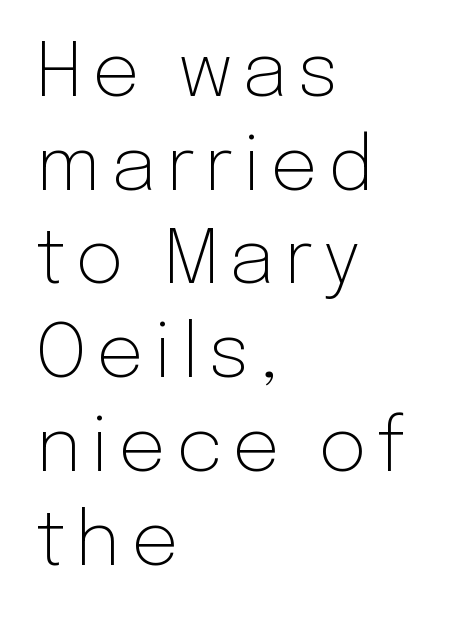
The image shows 75 px light sans-serif type, upright; set left-aligned, normal line spacing (1.25x), not underlined; low stroke contrast and a medium x-height.
